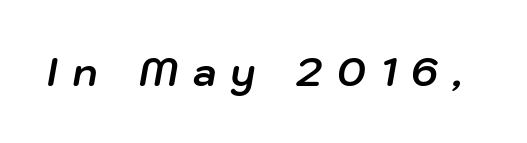
Between one letter and the next there's a generous, obvious gap. The glyphs have the mass of a bold cut. The typography opts for an oblique posture over an upright one. Type without underlining.
